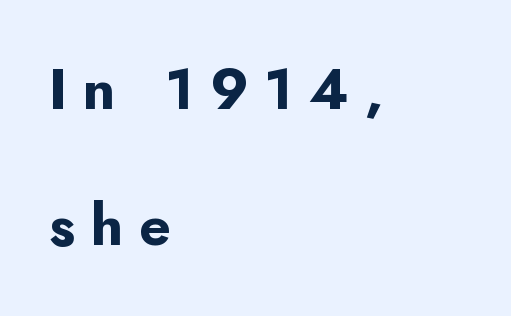
The image shows 57 px bold sans-serif type, upright; set left-aligned, loose line spacing (2.39x), unusually wide letter spacing (+0.28 em), not underlined; low stroke contrast and a small x-height.
